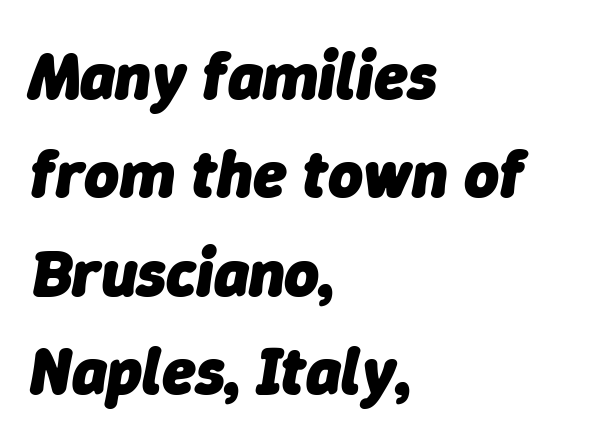
Q: Is the text bold? A: Yes.
Q: Is the text italic (slanted)? A: Yes, it leans right by about 9 degrees.
Q: Is the text underlined? A: No.
Q: How is the paragraph aligned? A: Left-aligned.
Q: Is the spacing between letters normal or unusually wide? A: Normal.
Q: Is the spacing between lines tight, normal or loose? A: Normal.
Q: Width (condensed, normal, or wide)? A: Normal.
Q: Stroke contrast? A: Low.
Q: x-height? A: Medium.
Q: Monospaced? A: No.
